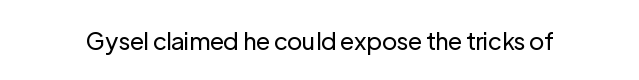
{"italic": "no", "bold": "no", "underline": "no", "letter_spacing": "normal", "letter_spacing_em": 0.0, "glyph_px": 24}
